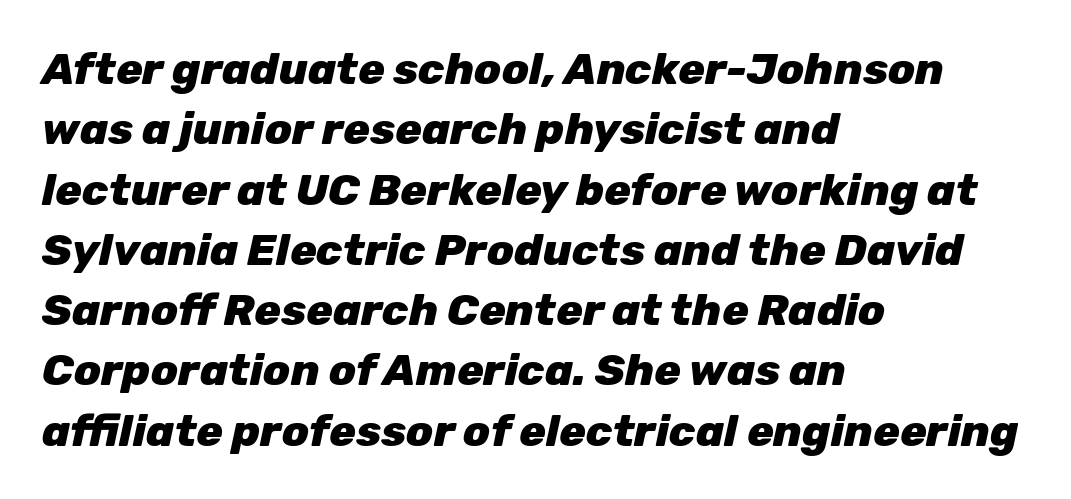
The image shows 44 px heavy type, italic (leaning right); set left-aligned, normal line spacing (1.37x), normal letter spacing, not underlined; low stroke contrast and a medium x-height.
